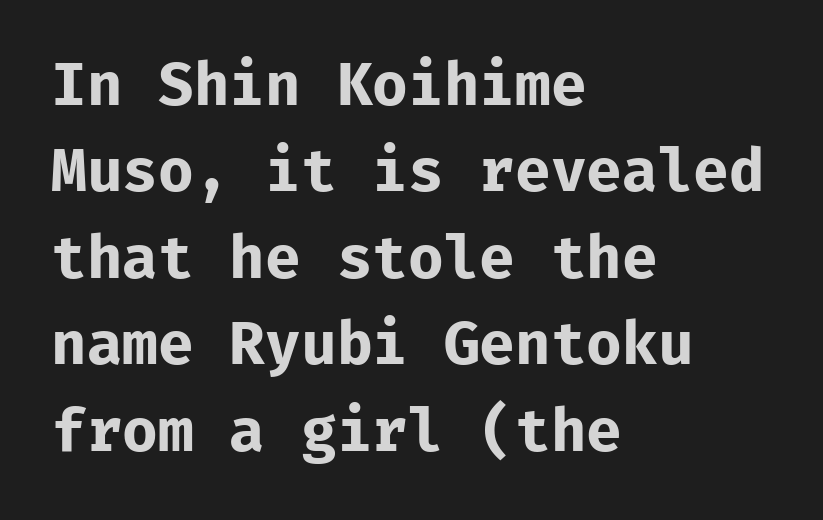
{"serif": "no", "italic": "no", "bold": "yes", "weight": "bold", "width": "normal", "stroke_contrast": "low", "x_height": "medium", "monospaced": "yes", "underline": "no", "align": "left", "line_spacing": "normal", "line_spacing_ratio": 1.49, "letter_spacing": "normal", "letter_spacing_em": 0.0, "glyph_px": 58}
